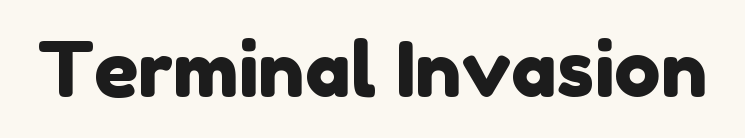
The image shows 77 px sans-serif type; set normal letter spacing, not underlined; low stroke contrast and a medium x-height.
